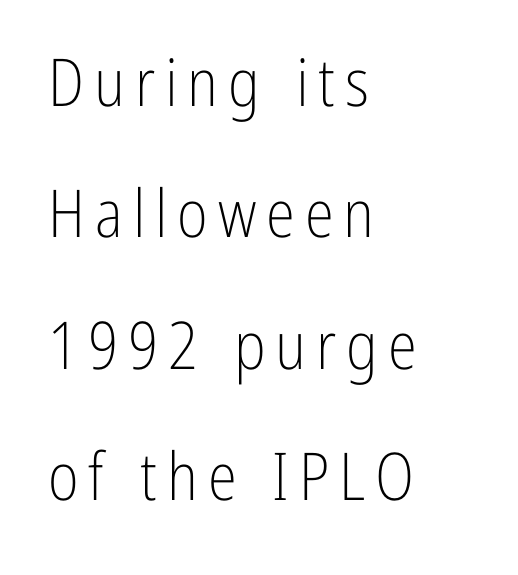
The passage shown is typed in a proportional face where columns would drift. Stems and bowls with no extra thickness — not bold. Alignment: flush left. Successive baselines arrive slowly, with a big drop between each. A typesetter would label this face a sans. Quick note: not italic, upright.
